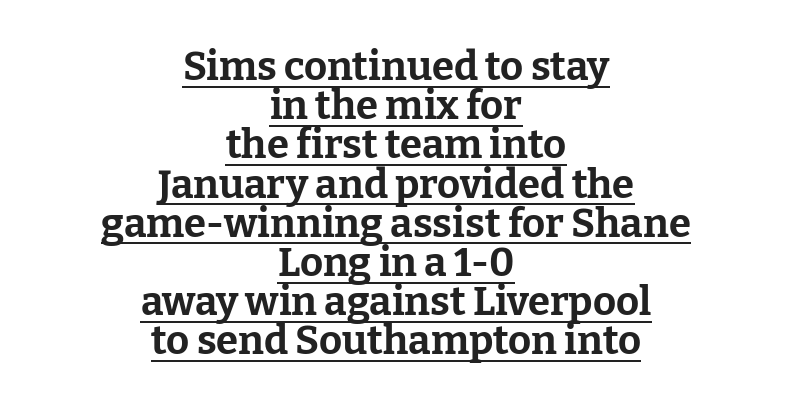
Q: Is the text bold? A: Yes.
Q: Is the text italic (slanted)? A: No, it is upright.
Q: Is the typeface a serif or a sans-serif typeface? A: Serif.
Q: Is the text underlined? A: Yes.
Q: How is the paragraph aligned? A: Centered.
Q: Is the spacing between letters normal or unusually wide? A: Normal.
Q: Is the spacing between lines tight, normal or loose? A: Tight.
Q: Width (condensed, normal, or wide)? A: Normal.
Q: Stroke contrast? A: Low.
Q: x-height? A: Medium.
Q: Monospaced? A: No.
